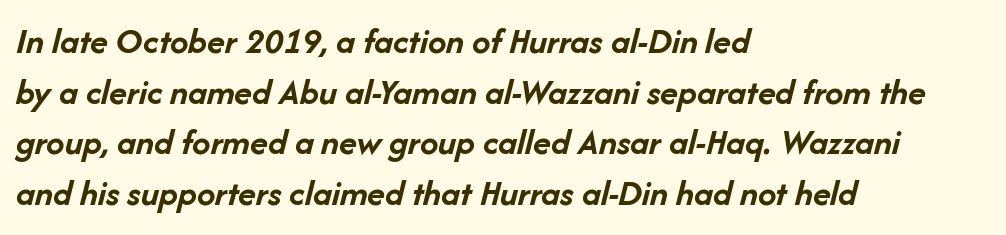
The image shows 37 px semibold type, italic (leaning right); set left-aligned, normal line spacing (1.37x), normal letter spacing, not underlined; low stroke contrast and a medium x-height.
